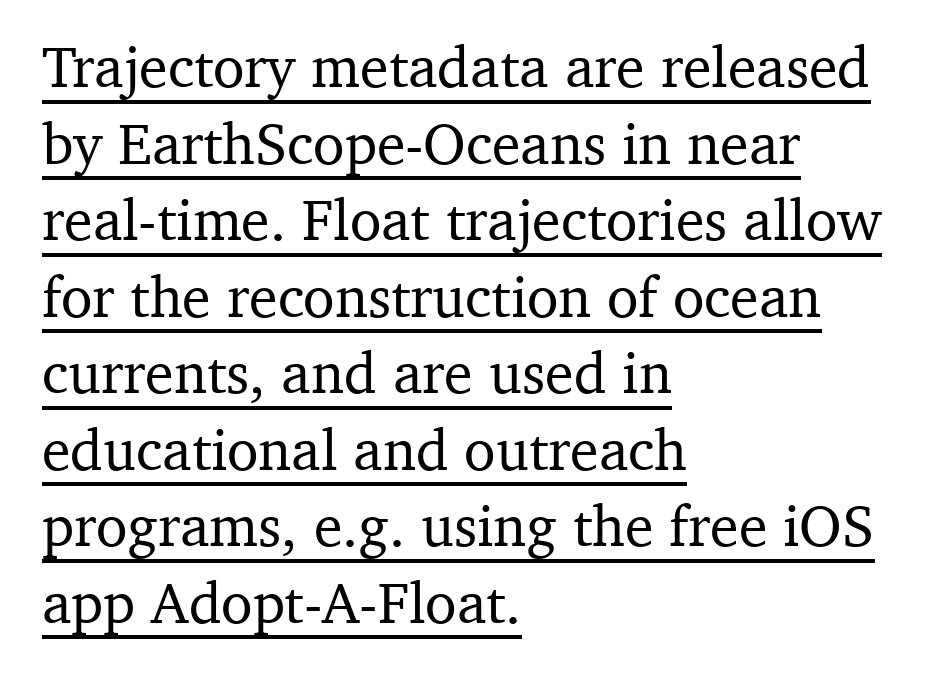
The image shows 58 px serif type, upright; set left-aligned, normal line spacing (1.32x), normal letter spacing, underlined; medium stroke contrast and a medium x-height.
